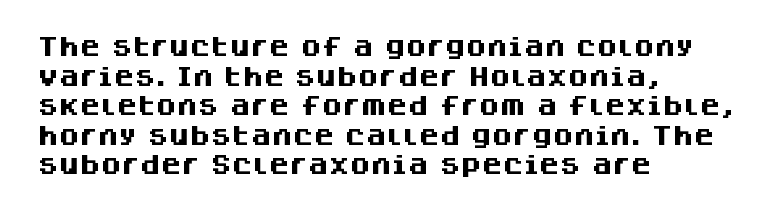
The vertical gap from one line to the next is medium. Beneath every word, the page is bare. Nothing unusual about the tracking: characters are spaced as the font intends. Its strokes are broad and dark, the hallmark of bold type. This sample uses an upright cut, with every glyph sitting square on the baseline. If you drew a ruler down the left edge, every line would touch it.
